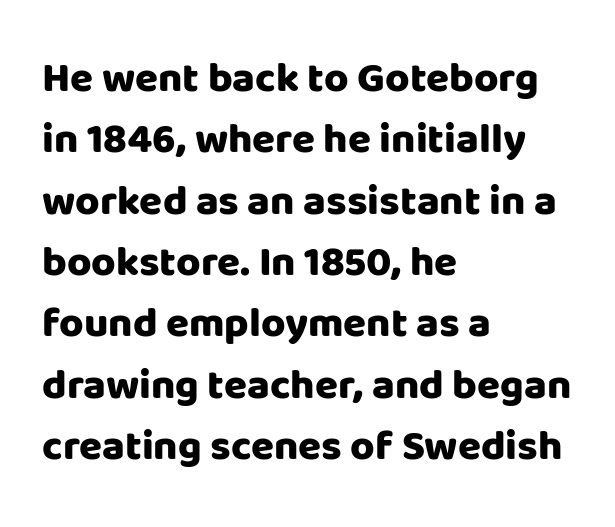
{"serif": "no", "italic": "no", "bold": "yes", "weight": "heavy", "width": "normal", "stroke_contrast": "low", "x_height": "large", "monospaced": "no", "underline": "no", "align": "left", "line_spacing": "normal", "line_spacing_ratio": 1.46, "letter_spacing": "normal", "letter_spacing_em": 0.0, "glyph_px": 42}
